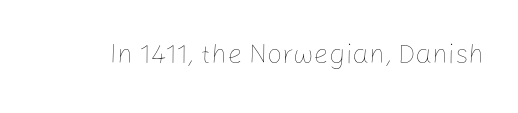
{"italic": "no", "bold": "no", "underline": "no", "letter_spacing": "normal", "letter_spacing_em": 0.0, "glyph_px": 27}
